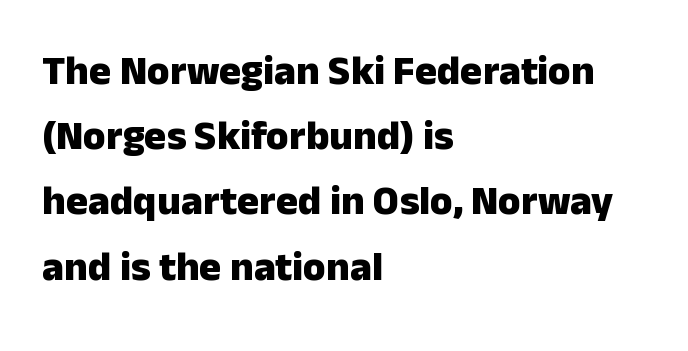
The compositor pushed each line to the left boundary. Plain, unruled lines of type. Style check: upright. Leading matches the norm, producing a regular column.
